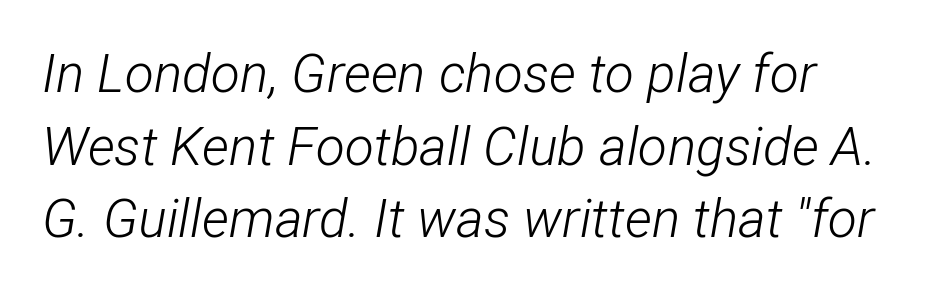
There's an unmistakable incline to the writing here. Honestly, the letter spacing is just normal — you wouldn't notice it. You could not count columns in this text — the font is proportionally spaced. Has an underline been added? It has not.
